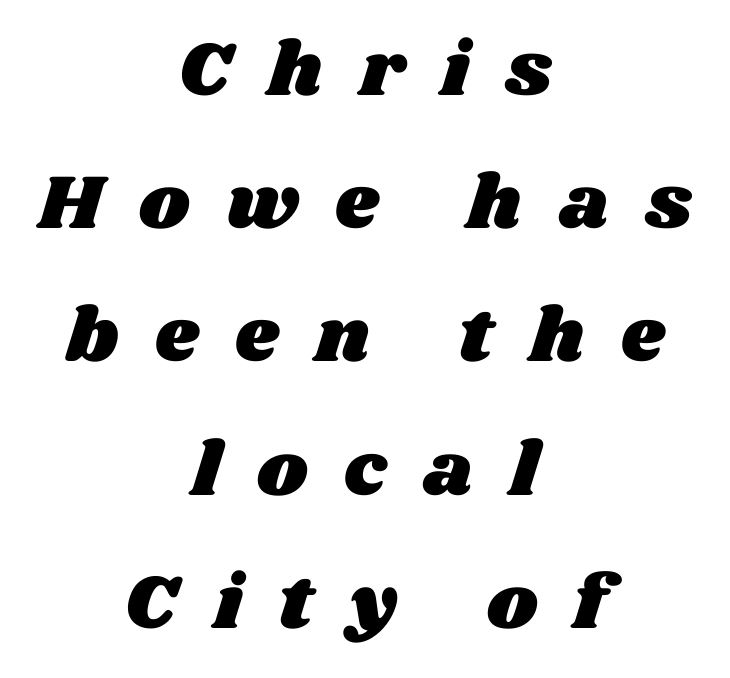
{"width": "wide", "stroke_contrast": "medium", "x_height": "large", "monospaced": "no", "underline": "no", "align": "center", "line_spacing_ratio": 1.73, "letter_spacing": "wide", "letter_spacing_em": 0.48, "glyph_px": 77}
